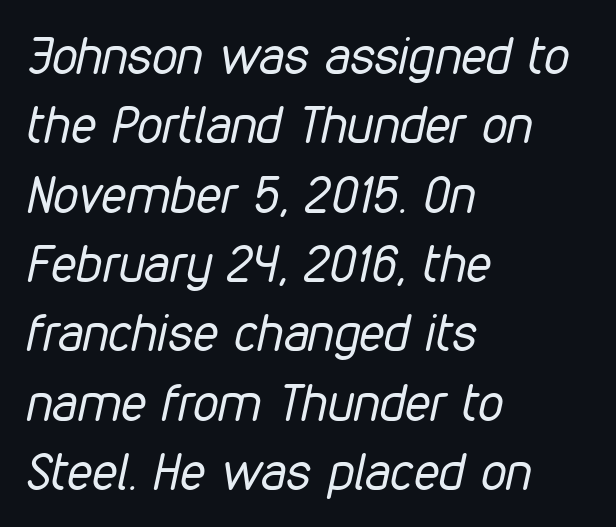
Q: Is the text bold? A: No.
Q: Is the text italic (slanted)? A: Yes, it leans right by about 12 degrees.
Q: Is the text underlined? A: No.
Q: How is the paragraph aligned? A: Left-aligned.
Q: Is the spacing between letters normal or unusually wide? A: Normal.
Q: Is the spacing between lines tight, normal or loose? A: Normal.
Q: Width (condensed, normal, or wide)? A: Condensed.
Q: Stroke contrast? A: Low.
Q: x-height? A: Medium.
Q: Monospaced? A: No.
